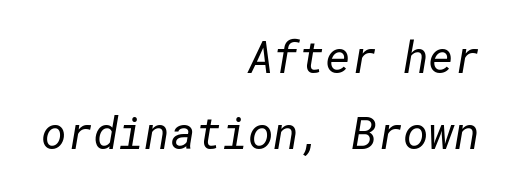
{"serif": "no", "bold": "no", "weight": "regular", "width": "normal", "stroke_contrast": "low", "x_height": "medium", "underline": "no", "align": "right", "line_spacing_ratio": 1.72, "letter_spacing": "normal", "letter_spacing_em": 0.0, "glyph_px": 44}
